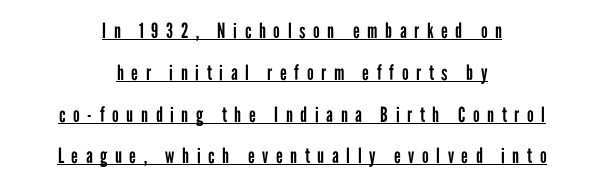
The lettering holds an erect, upright posture throughout. How are the letters spaced? Widely, with obvious added tracking. Horizontal alignment here is central, giving a formal, balanced look. On a weight scale, this lands at 450 or below.
